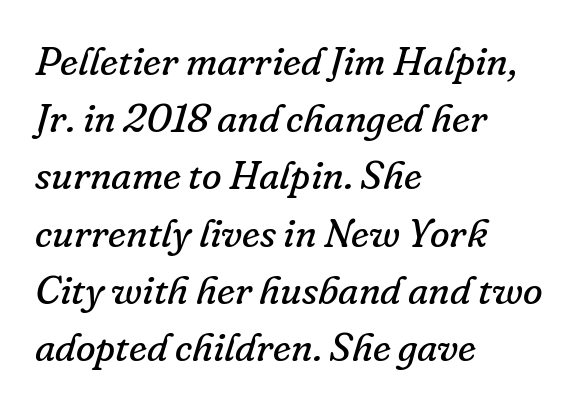
Look at the bottom of the vertical strokes: they flare into serifs here. When letters slant like this, we call the style italic. Stems here are at most as thick as an everyday book face. Underline: absent.
